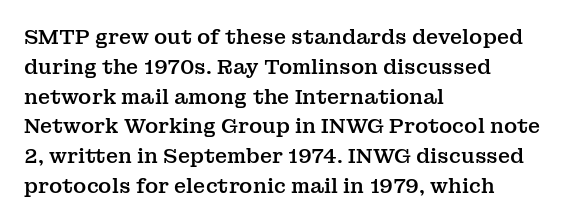
Notice how descenders clear the ascenders below comfortably — that's standard leading. In terms of letterspacing, this is plain default setting. Descender tails drop into unmarked territory. Layout note: lines flush left. The typography opts for an upright posture over an oblique one.
